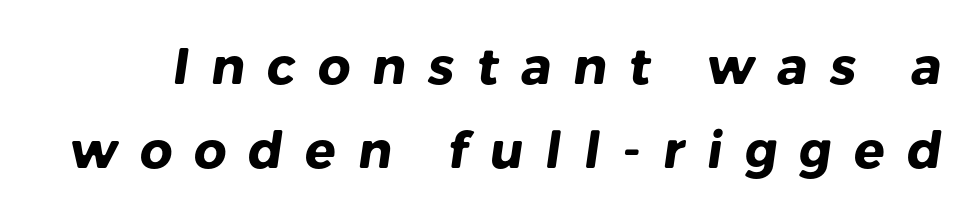
The face used here is proportionally spaced, like ordinary book or web type. Check the space under the baseline: it is left empty. The text was rendered using a sans face with plain stroke endings. Does the weight exceed regular? Yes, all the way to bold. Letter spacing: wide.
